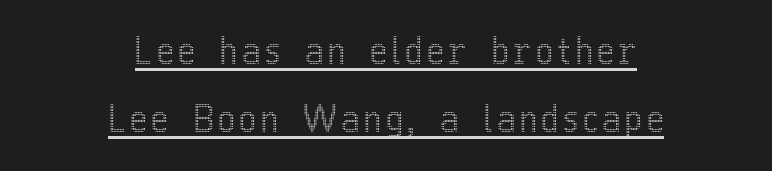
Q: Is the text italic (slanted)? A: No, it is upright.
Q: Is the text underlined? A: Yes.
Q: How is the paragraph aligned? A: Centered.
Q: Width (condensed, normal, or wide)? A: Condensed.
Q: x-height? A: Medium.
Q: Monospaced? A: No.
